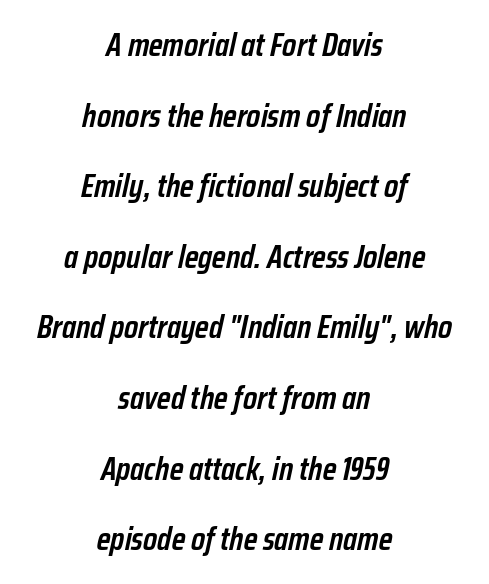
The image shows 33 px semibold, condensed type, italic (leaning right); set centered, loose line spacing (2.14x), normal letter spacing, not underlined; low stroke contrast and a medium x-height.
